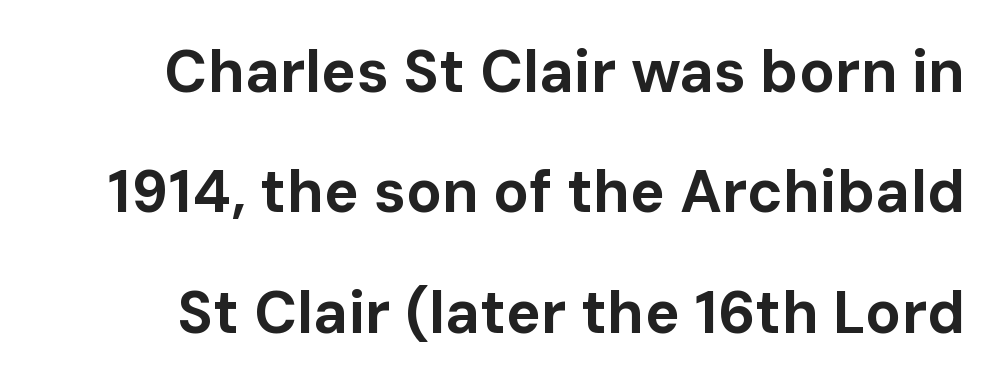
The image shows 59 px bold sans-serif type, upright; set loose line spacing (2.04x), normal letter spacing, not underlined; low stroke contrast and a medium x-height.
